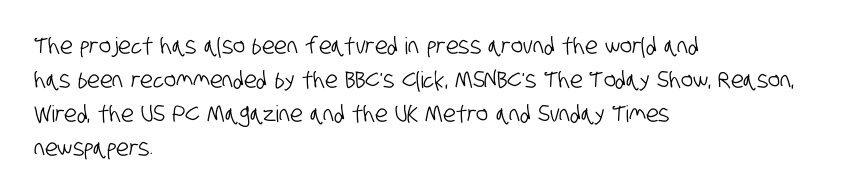
Honestly, the row spacing looks completely unremarkable. The setting favours the left margin, as ordinary paragraphs usually do. There is no visible air inserted between adjacent glyphs. Rule under the text: the space is simply empty.
